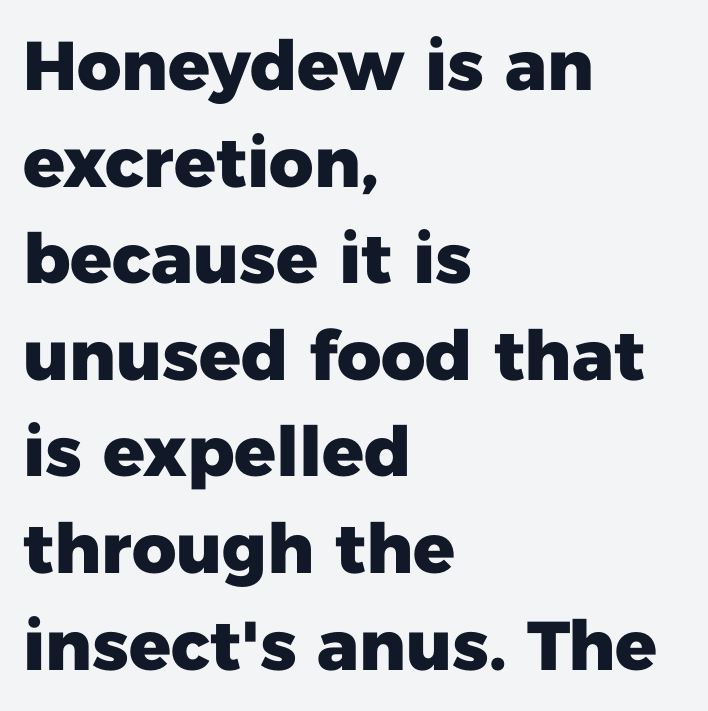
The image shows 69 px heavy sans-serif type, upright; set left-aligned, normal line spacing (1.4x), normal letter spacing, not underlined; low stroke contrast and a medium x-height.
